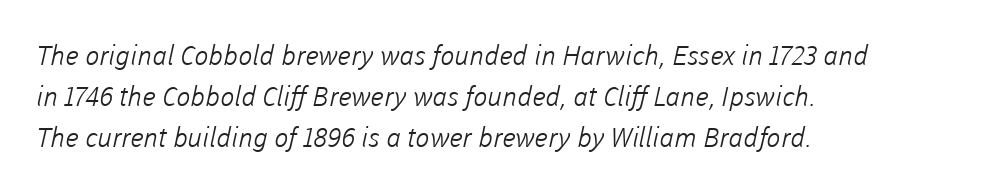
{"bold": "no", "underline": "no", "align": "left", "line_spacing": "normal", "line_spacing_ratio": 1.52, "letter_spacing": "normal", "letter_spacing_em": 0.0, "glyph_px": 27}
